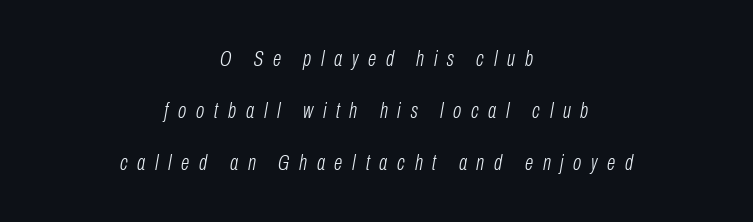
{"italic": "yes", "lean": "right", "slant_degrees": 10, "bold": "no", "underline": "no", "align": "center", "line_spacing": "loose", "line_spacing_ratio": 2.37, "letter_spacing": "wide", "letter_spacing_em": 0.44, "glyph_px": 22}
